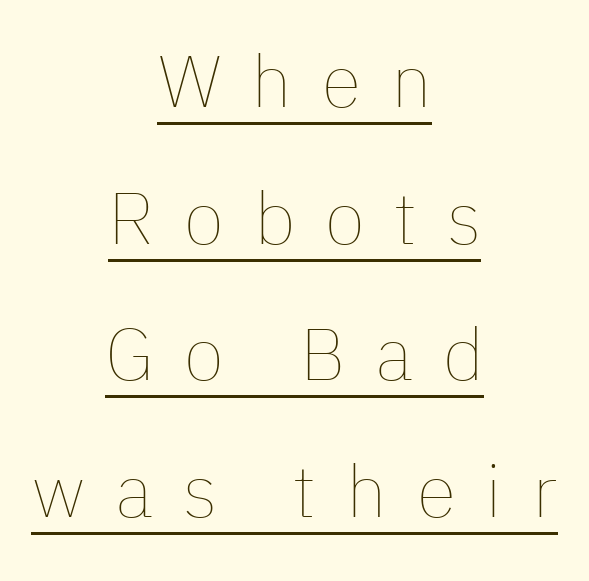
Q: Is the text bold? A: No.
Q: Is the text italic (slanted)? A: No, it is upright.
Q: Is the text underlined? A: Yes.
Q: How is the paragraph aligned? A: Centered.
Q: Is the spacing between letters normal or unusually wide? A: Unusually wide.
Q: Width (condensed, normal, or wide)? A: Normal.
Q: Stroke contrast? A: Low.
Q: x-height? A: Medium.
Q: Monospaced? A: No.
